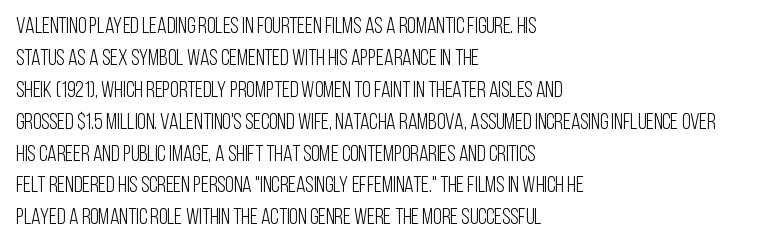
Q: Is the text bold? A: No.
Q: Is the text italic (slanted)? A: No, it is upright.
Q: Is the text underlined? A: No.
Q: How is the paragraph aligned? A: Left-aligned.
Q: Is the spacing between letters normal or unusually wide? A: Normal.
Q: Is the spacing between lines tight, normal or loose? A: Normal.
